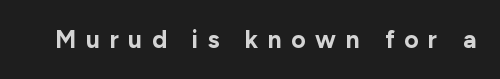
Notice how thick the strokes are: this is what a full bold looks like. The lettering stays uniformly vertical, giving the passage a roman look. Unmarked baselines from the first word to the last. Each word looks stretched out because of the extra space between its letters.
